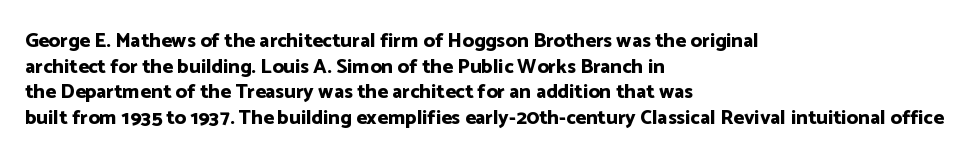
Q: Is the text bold? A: Yes.
Q: Is the text italic (slanted)? A: No, it is upright.
Q: Is the text underlined? A: No.
Q: How is the paragraph aligned? A: Left-aligned.
Q: Is the spacing between letters normal or unusually wide? A: Normal.
Q: Is the spacing between lines tight, normal or loose? A: Normal.
